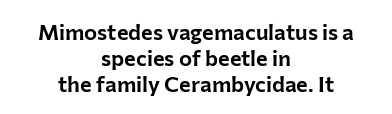
{"italic": "no", "underline": "no", "align": "center", "line_spacing_ratio": 1.18, "letter_spacing": "normal", "letter_spacing_em": 0.0, "glyph_px": 22}
